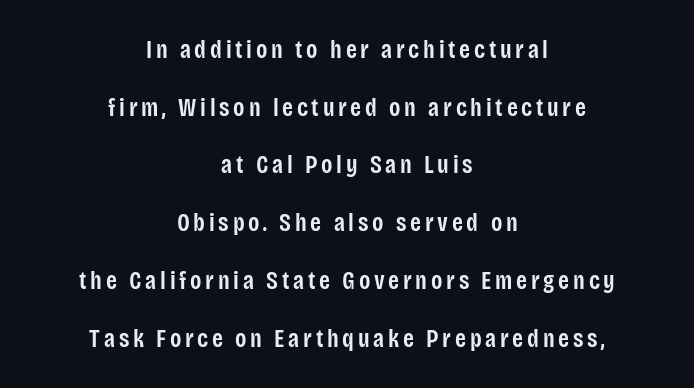
{"italic": "no", "bold": "semi", "underline": "no", "align": "center", "line_spacing": "loose", "line_spacing_ratio": 2.31, "glyph_px": 25}
